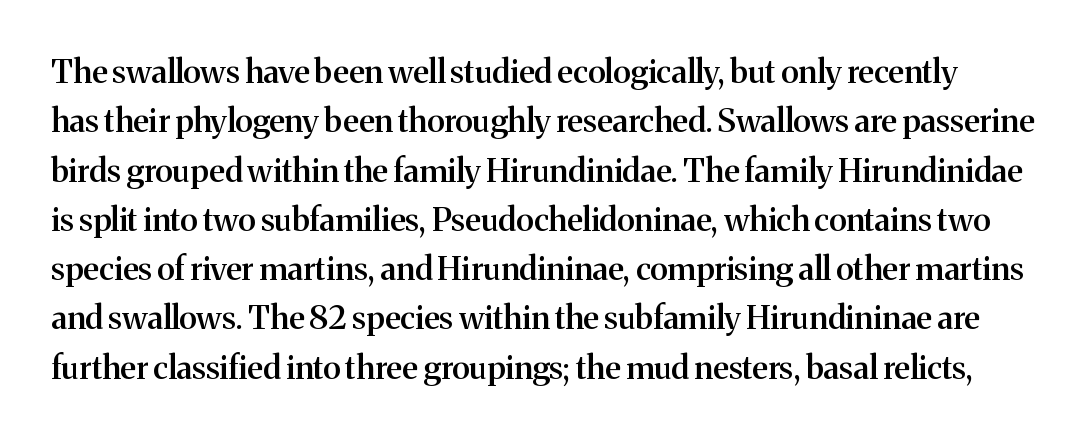
The image shows 32 px semibold serif type, upright; set normal line spacing (1.54x), normal letter spacing, not underlined; medium stroke contrast and a medium x-height.
